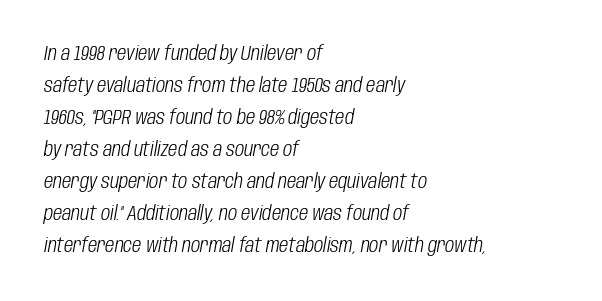
The image shows 20 px text type, italic (leaning right); set left-aligned, normal line spacing (1.6x), normal letter spacing, not underlined.
